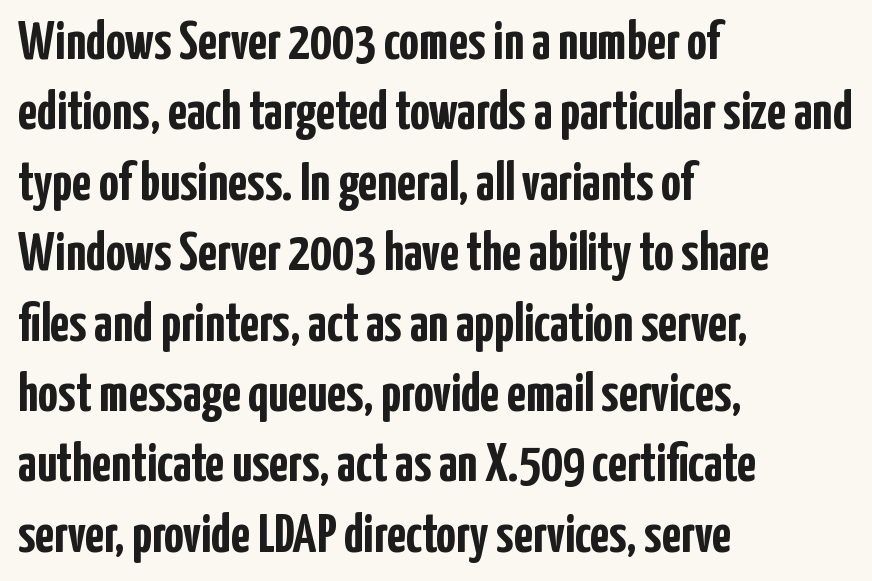
Spacing between characters is what you'd get straight out of the box. Character widths vary here, with narrow letters taking less room than wide ones. Designer's note — italics off, roman on. Leading: standard. The font is running at its bold setting.
